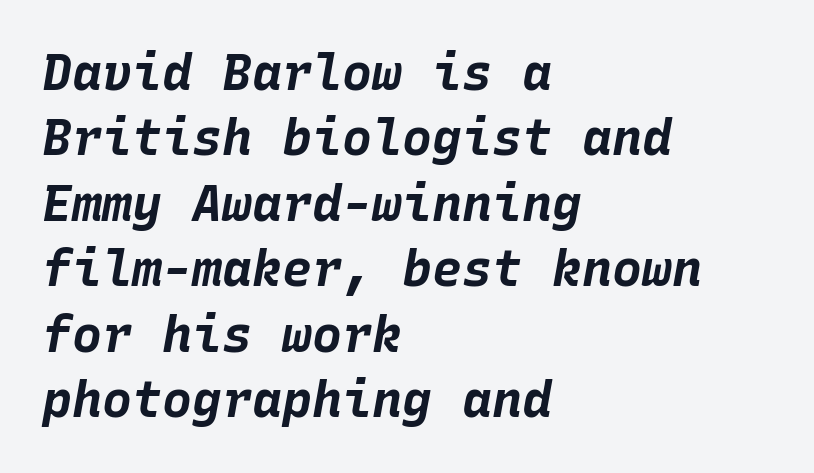
The image shows 50 px bold type, italic (leaning right), monospaced; set left-aligned, normal line spacing (1.31x), normal letter spacing, not underlined; low stroke contrast and a large x-height.
